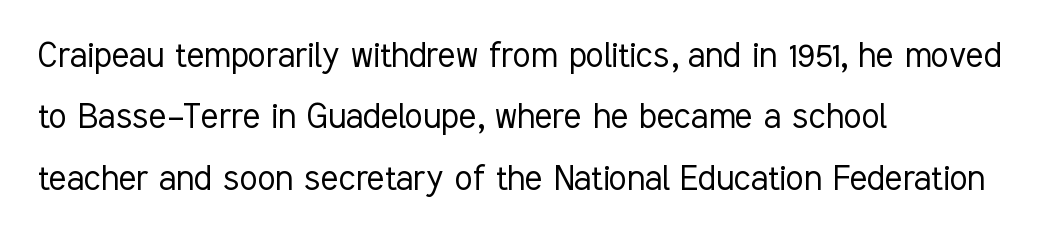
The image shows 41 px light, condensed sans-serif type, upright; set left-aligned, normal line spacing (1.5x), normal letter spacing, not underlined; low stroke contrast and a medium x-height.
